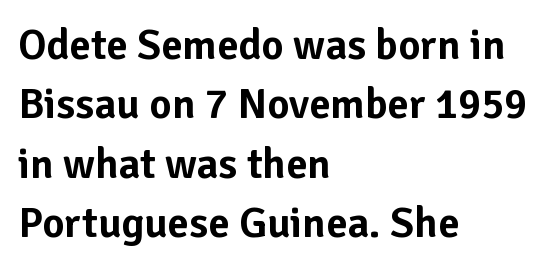
Posture: upright roman. Rows of type keep a routine distance in the vertical direction. Spacing between characters is what you'd get straight out of the box. Where is the straight margin? On the left.
